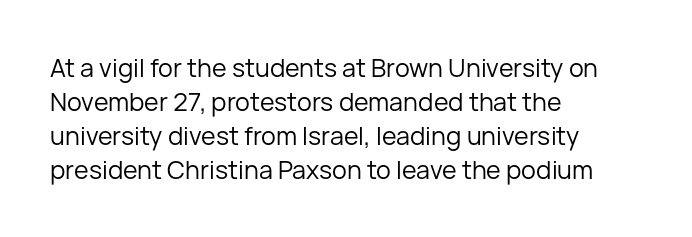
Q: Is the text bold? A: No.
Q: Is the text italic (slanted)? A: No, it is upright.
Q: Is the text underlined? A: No.
Q: How is the paragraph aligned? A: Left-aligned.
Q: Is the spacing between letters normal or unusually wide? A: Normal.
Q: Is the spacing between lines tight, normal or loose? A: Normal.
